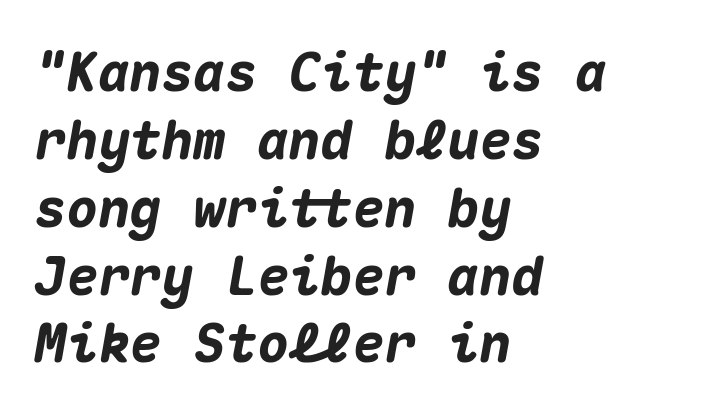
The image shows 53 px heavy type, italic (leaning right), monospaced; set left-aligned, normal line spacing (1.28x), normal letter spacing, not underlined; medium stroke contrast and a medium x-height.
